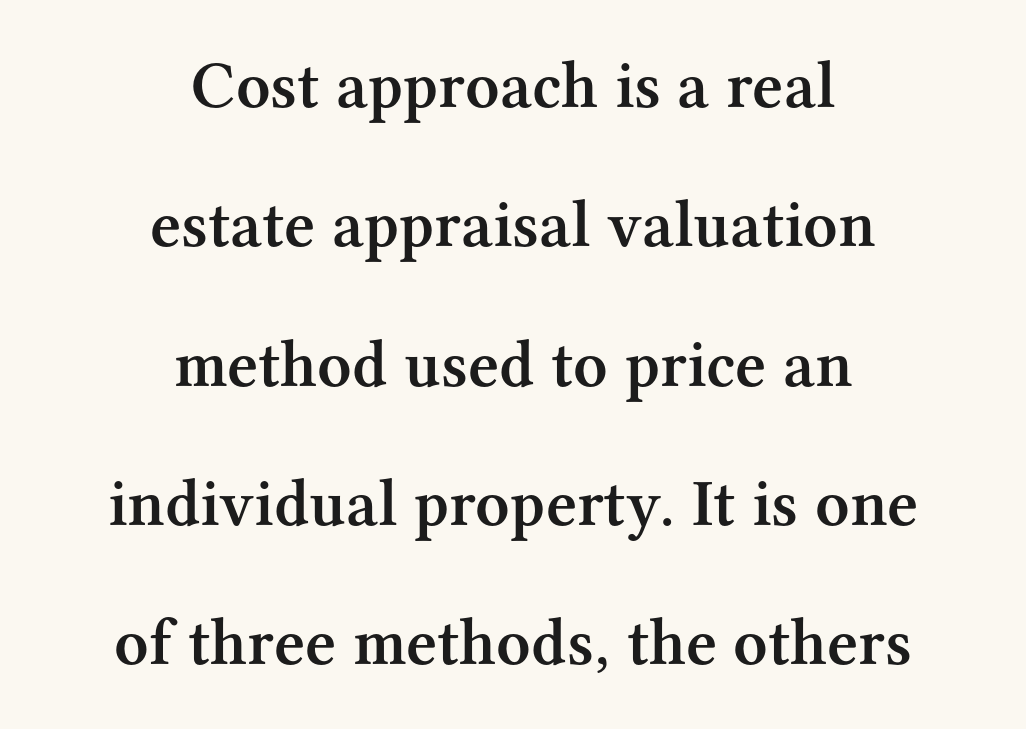
{"serif": "yes", "italic": "no", "bold": "semi", "weight": "semibold", "width": "normal", "stroke_contrast": "medium", "x_height": "medium", "monospaced": "no", "underline": "no", "align": "center", "line_spacing": "loose", "line_spacing_ratio": 2.08, "letter_spacing": "normal", "letter_spacing_em": 0.0, "glyph_px": 67}
